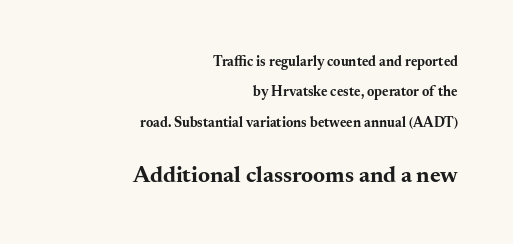
The image shows 23 px bold type, upright; set right-aligned, loose line spacing (2.17x), normal letter spacing, not underlined; the second (bottom) block is 1.64x larger.
